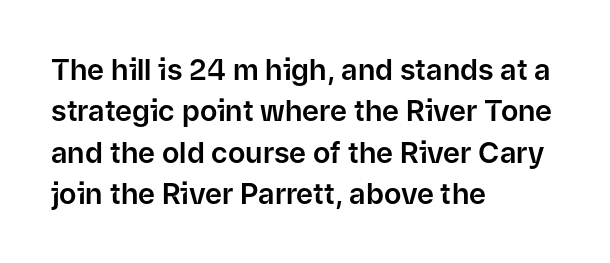
{"serif": "no", "italic": "no", "width": "normal", "stroke_contrast": "low", "x_height": "medium", "monospaced": "no", "underline": "no", "align": "left", "line_spacing": "normal", "line_spacing_ratio": 1.43, "letter_spacing": "normal", "letter_spacing_em": 0.0, "glyph_px": 29}
